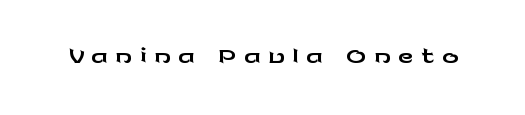
{"serif": "no", "italic": "no", "width": "wide", "stroke_contrast": "low", "x_height": "medium", "monospaced": "no", "underline": "no", "glyph_px": 42}
